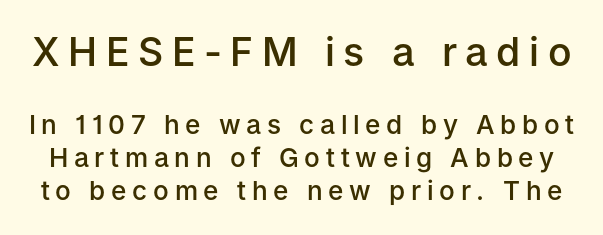
The image shows 39 px semibold sans-serif type, upright; set normal line spacing (1.26x), unusually wide letter spacing (+0.22 em), not underlined; the first (top) block is 1.5x larger; low stroke contrast and a medium x-height.
